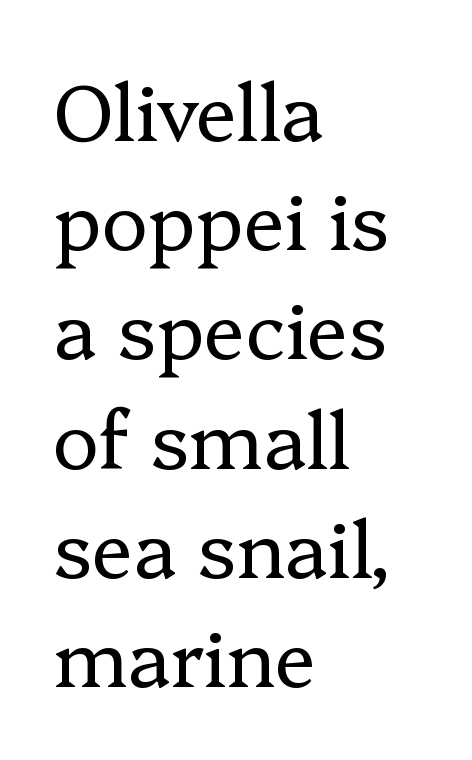
{"serif": "yes", "italic": "no", "bold": "no", "weight": "regular", "width": "normal", "stroke_contrast": "low", "x_height": "medium", "monospaced": "no", "underline": "no", "align": "left", "line_spacing": "normal", "line_spacing_ratio": 1.4, "letter_spacing": "normal", "letter_spacing_em": 0.0, "glyph_px": 78}
